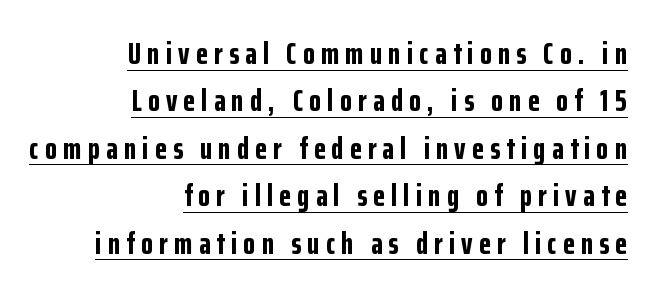
The image shows 31 px bold, condensed sans-serif type, upright; set right-aligned, normal line spacing (1.53x), unusually wide letter spacing (+0.2 em), underlined; low stroke contrast and a medium x-height.
